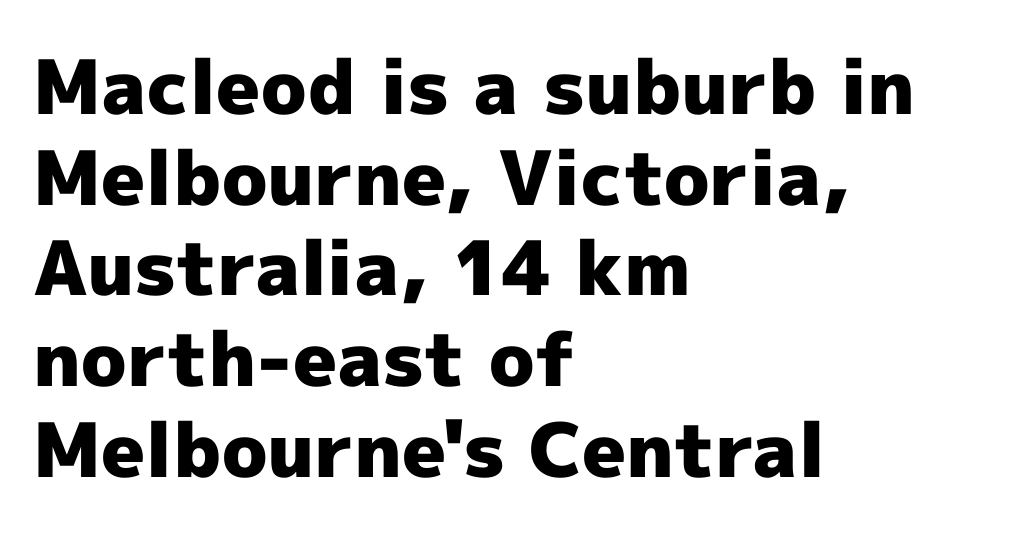
{"serif": "no", "italic": "no", "bold": "yes", "weight": "heavy", "width": "normal", "x_height": "medium", "monospaced": "no", "underline": "no", "align": "left", "line_spacing_ratio": 1.21, "letter_spacing": "normal", "letter_spacing_em": 0.0, "glyph_px": 75}
